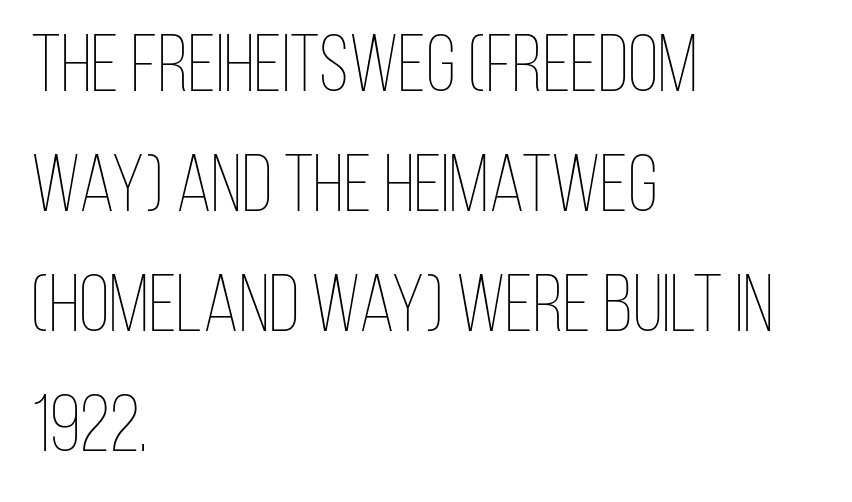
The image shows 80 px thin, condensed type, upright; set left-aligned, normal line spacing (1.5x), normal letter spacing, not underlined; low stroke contrast and a large x-height.
